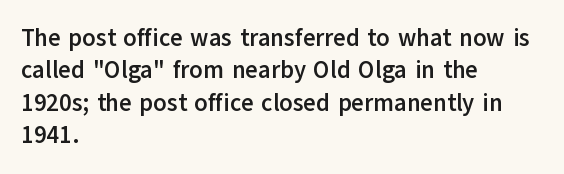
The image shows 24 px bold type, upright; set left-aligned, normal line spacing (1.35x), normal letter spacing, not underlined.
